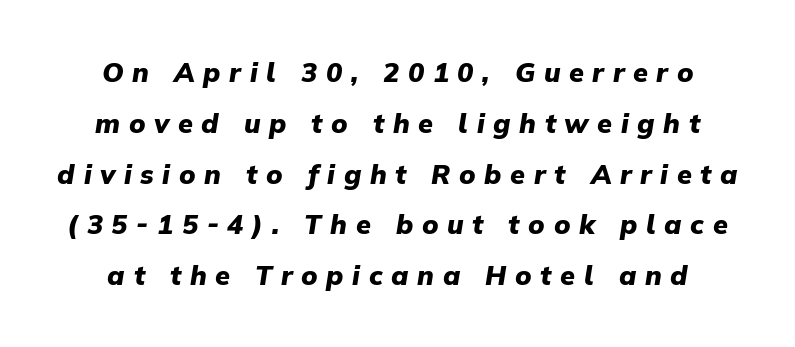
The image shows 27 px bold type, italic (leaning right); set line spacing 1.88x, unusually wide letter spacing (+0.32 em), not underlined.
